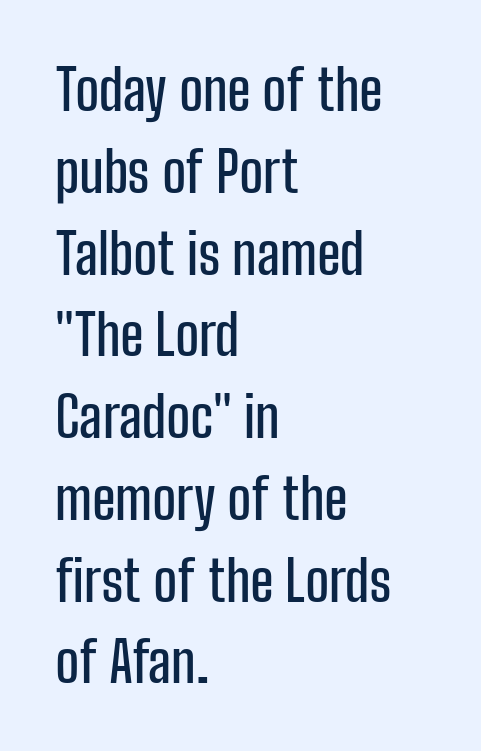
The image shows 56 px condensed sans-serif type, upright; set left-aligned, normal line spacing (1.46x), normal letter spacing, not underlined; low stroke contrast and a medium x-height.
